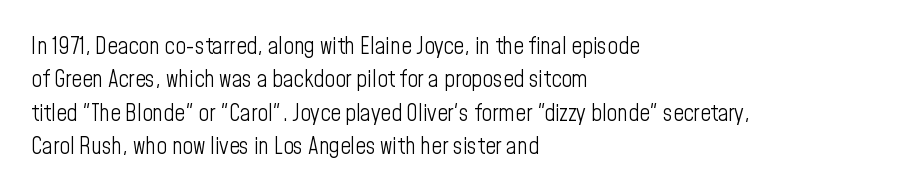
{"italic": "no", "bold": "no", "underline": "no", "align": "left", "line_spacing": "normal", "line_spacing_ratio": 1.45, "letter_spacing": "normal", "letter_spacing_em": 0.0, "glyph_px": 23}
